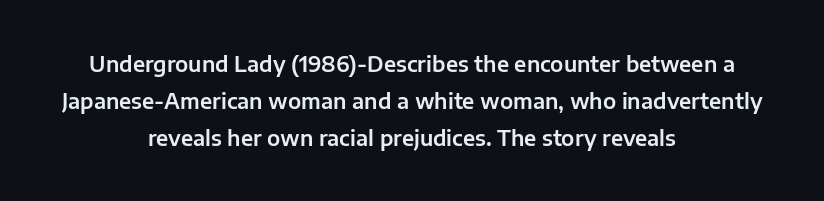
Q: Is the text italic (slanted)? A: No, it is upright.
Q: Is the text underlined? A: No.
Q: How is the paragraph aligned? A: Centered.
Q: Is the spacing between letters normal or unusually wide? A: Normal.
